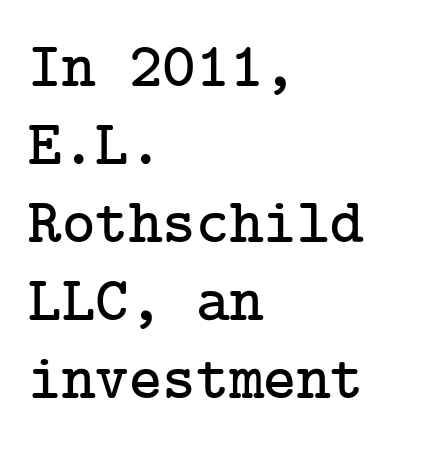
The image shows 64 px serif type, upright; set left-aligned, line spacing 1.22x, normal letter spacing, not underlined; low stroke contrast and a medium x-height.
